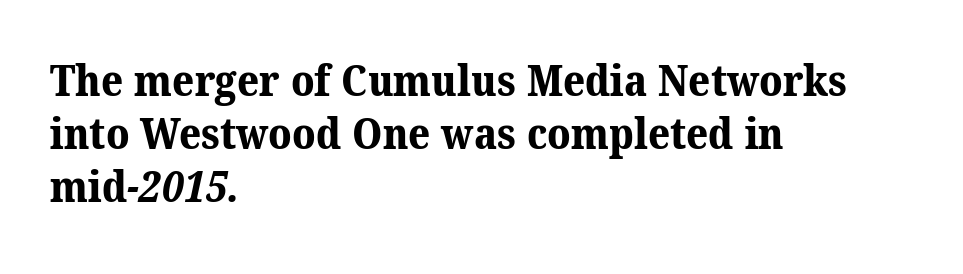
The image shows 43 px bold serif type; set left-aligned, line spacing 1.23x, normal letter spacing, not underlined; medium stroke contrast and a medium x-height.
